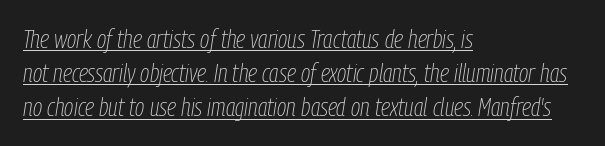
Q: Is the text bold? A: No.
Q: Is the text italic (slanted)? A: Yes, it leans right by about 9 degrees.
Q: Is the text underlined? A: Yes.
Q: How is the paragraph aligned? A: Left-aligned.
Q: Is the spacing between letters normal or unusually wide? A: Normal.
Q: Is the spacing between lines tight, normal or loose? A: Normal.
